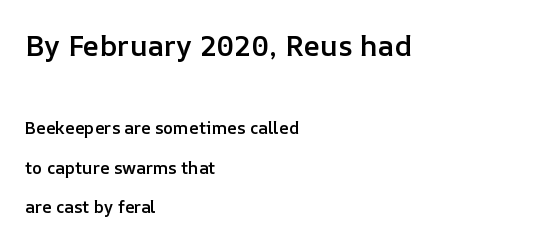
{"italic": "no", "bold": "semi", "weight": "semibold", "width": "normal", "stroke_contrast": "low", "x_height": "medium", "monospaced": "no", "underline": "no", "align": "left", "line_spacing": "loose", "line_spacing_ratio": 2.32, "letter_spacing": "normal", "letter_spacing_em": 0.0, "larger_block": "first", "size_ratio": 1.71, "glyph_px": 29}
